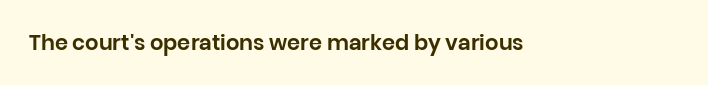
The image shows 21 px text type, upright; set normal letter spacing, not underlined.
